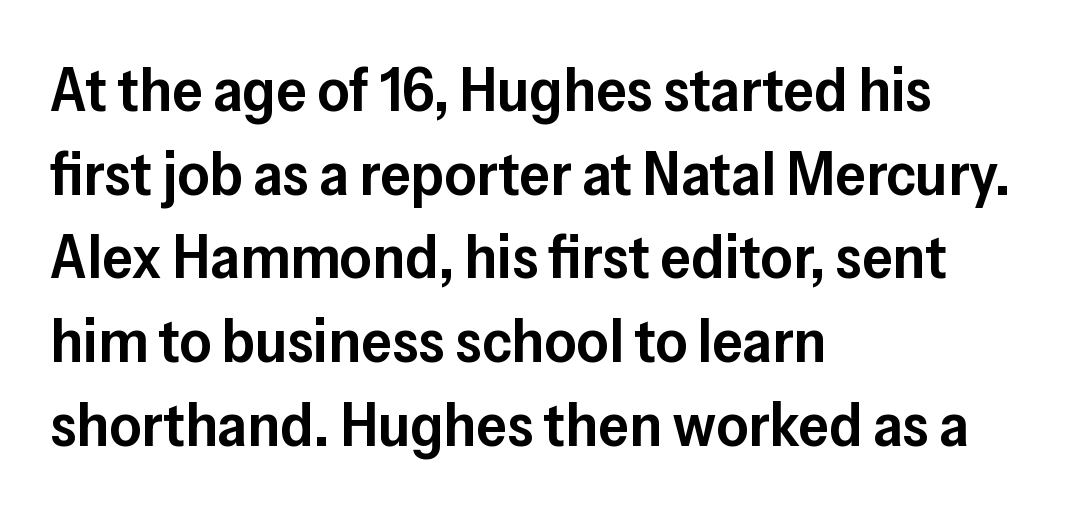
The image shows 62 px semibold sans-serif type, upright; set left-aligned, normal line spacing (1.35x), normal letter spacing, not underlined; low stroke contrast and a medium x-height.
